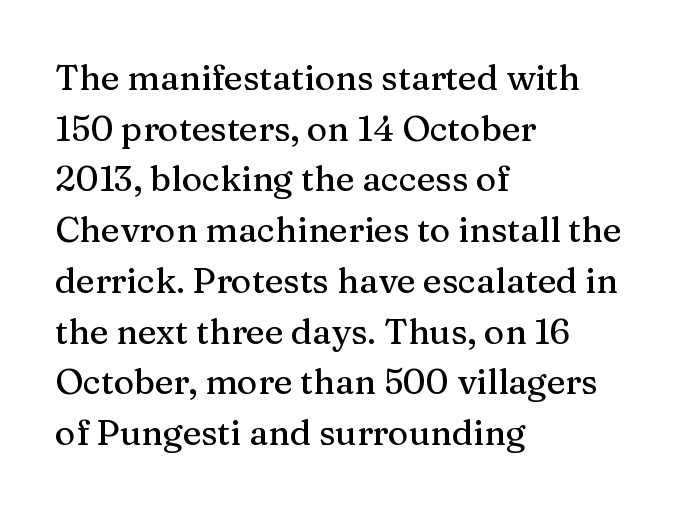
Interline gaps are of average width in this sample. Characters remain perfectly vertical along every line. These lines are composed in type with serifs. A bare baseline throughout the passage.
